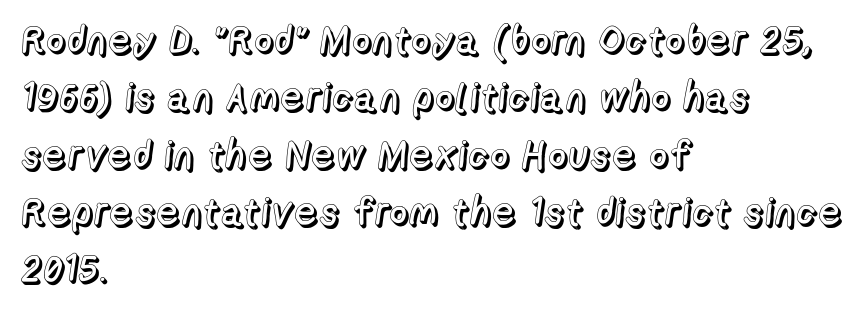
The image shows 39 px text type; set left-aligned, normal line spacing (1.47x), normal letter spacing, not underlined; a medium x-height.
